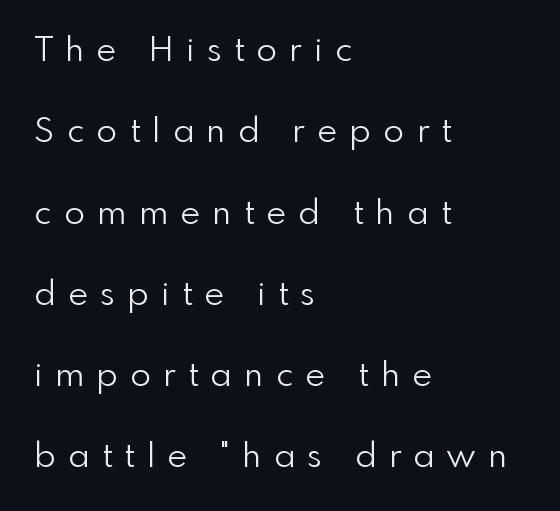
Q: Is the text bold? A: No.
Q: Is the text italic (slanted)? A: No, it is upright.
Q: Is the typeface a serif or a sans-serif typeface? A: Sans-serif.
Q: Is the text underlined? A: No.
Q: How is the paragraph aligned? A: Left-aligned.
Q: Is the spacing between letters normal or unusually wide? A: Unusually wide.
Q: Is the spacing between lines tight, normal or loose? A: Loose.
Q: Width (condensed, normal, or wide)? A: Normal.
Q: Stroke contrast? A: Low.
Q: x-height? A: Small.
Q: Monospaced? A: No.
